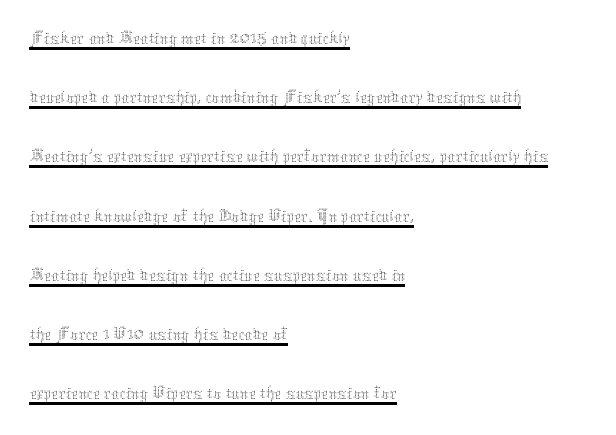
The compositor pushed each line to the left boundary. This reads as an unemphasized weight, regular at the heaviest. Students, observe: this is what conventionally led text looks like. The rendering uses natural spacing where letterforms have individual widths. Decoration check: the copy is underlined.
